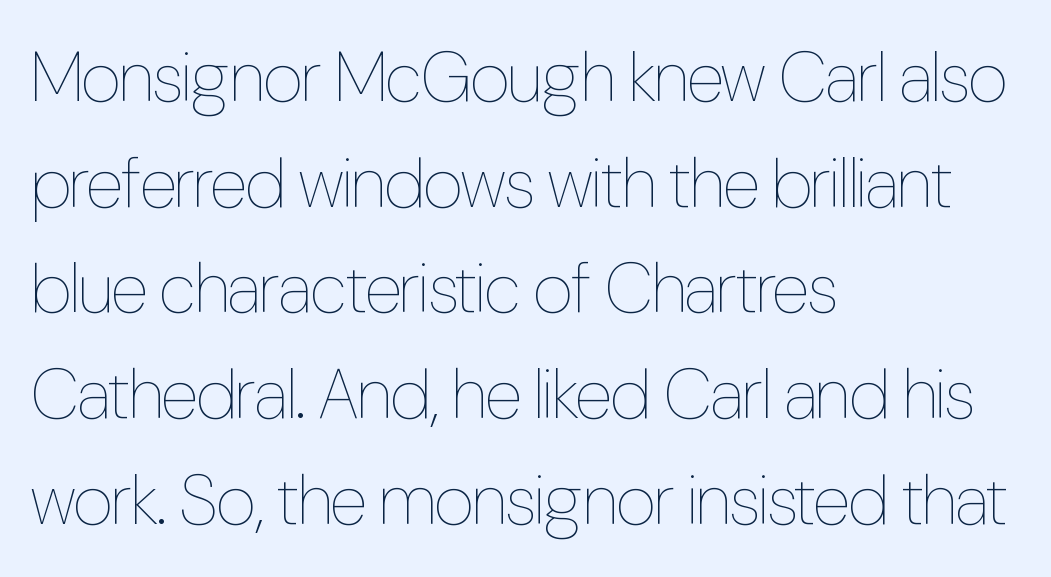
{"italic": "no", "bold": "no", "weight": "thin", "width": "condensed", "stroke_contrast": "low", "x_height": "medium", "monospaced": "no", "underline": "no", "align": "left", "line_spacing": "normal", "line_spacing_ratio": 1.51, "letter_spacing": "normal", "letter_spacing_em": 0.0, "glyph_px": 70}
